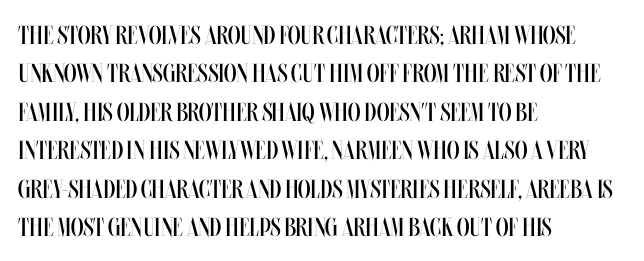
{"italic": "no", "bold": "no", "underline": "no", "align": "left", "line_spacing": "normal", "line_spacing_ratio": 1.48, "letter_spacing": "normal", "letter_spacing_em": 0.0, "glyph_px": 26}
